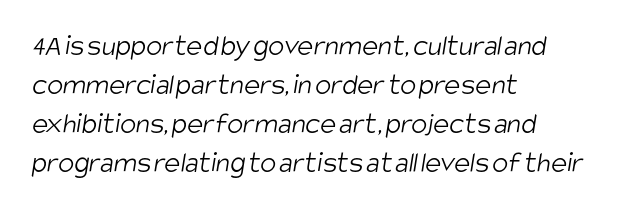
Nothing sits at the stroke ends, so this counts as sans-serif. The line-height multiplier appears to be the usual default. Ink coverage per letter is moderate at most. Standard letterfit; no display-style spreading of the glyphs.
